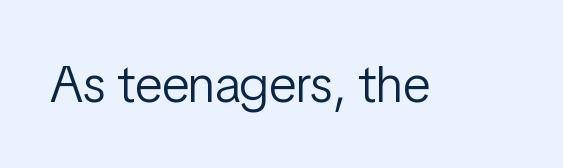
The image shows 52 px light, condensed sans-serif type, upright; set normal letter spacing, not underlined; low stroke contrast and a medium x-height.
